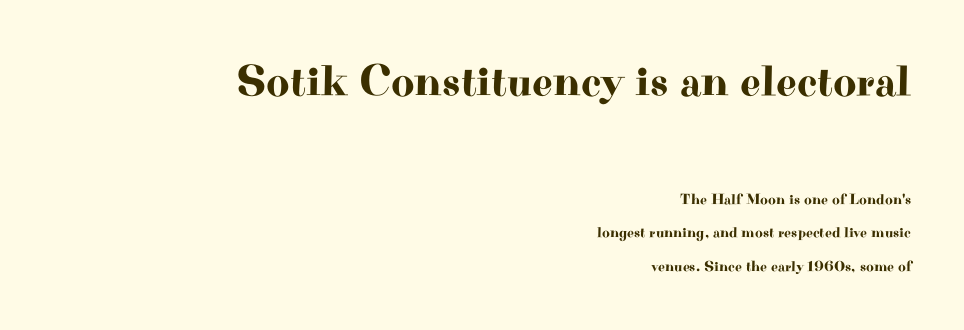
The compositor pushed each line to the right boundary. Examine the stroke ends and you'll spot serifs. Reading top to bottom, the characters get smaller at the block break. Is there much room between lines? Yes — plenty of vertical air separates them. Only glyphs here, with clear space below each row.
